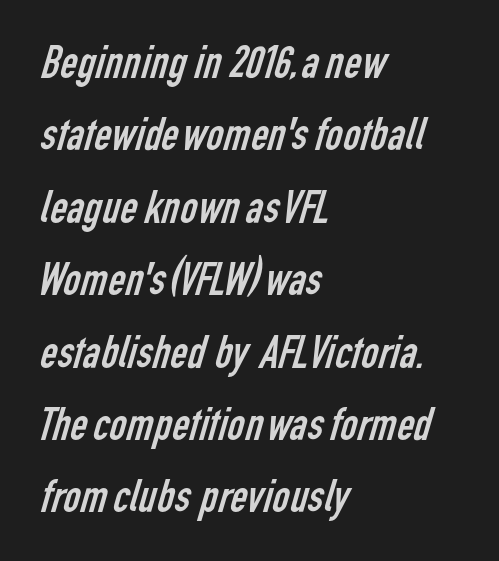
Line beginnings align vertically; line endings do not. Spacing between characters is what you'd get straight out of the box. Note the varied advance widths — an 'i' is clearly narrower than an 'm'. This rendering features lettering with no underline. No heavy texture on the line: the type isn't bold. No feet cap the strokes, marking this as sans-serif type.
